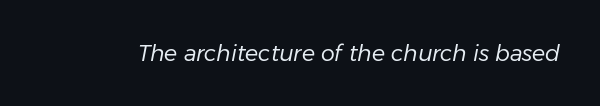
The horizontal fit of the characters is conventional and even. The typography opts for an oblique posture over an upright one. Underline: absent. Letters have the restrained weight of plain body copy at most.
